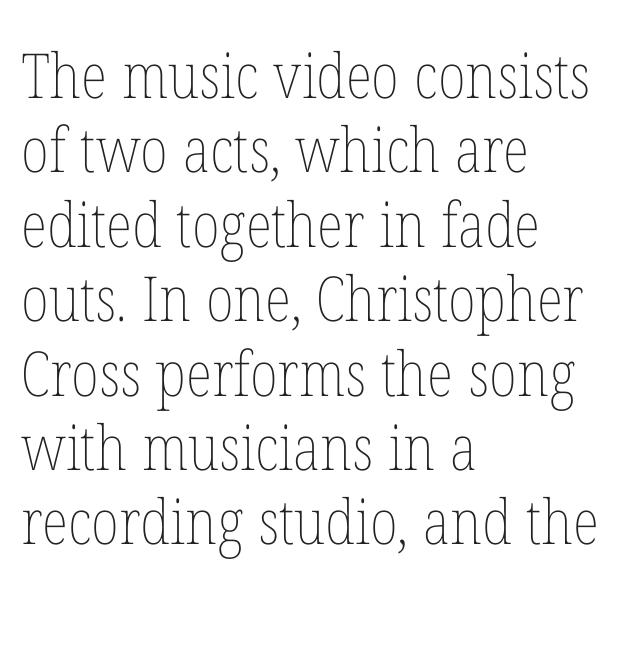
Anything drawn beneath the words? Only blank space. Ordinary non-slanted type is in use. This sample is left-justified, so line endings fall wherever the words run out. Is this a fixed-width face? No — the glyphs have proportional, varying widths. Caption: standard tracking, unaltered. The passage shown is not bold in any degree.
